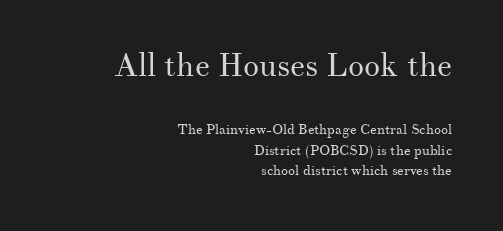
You could call the tracking neutral — neither tight nor loose. Reading top to bottom, the characters get smaller at the block break. Each line ends at the same right margin while the left side varies. Classification — serif. The font's upright variant was chosen for this text.
